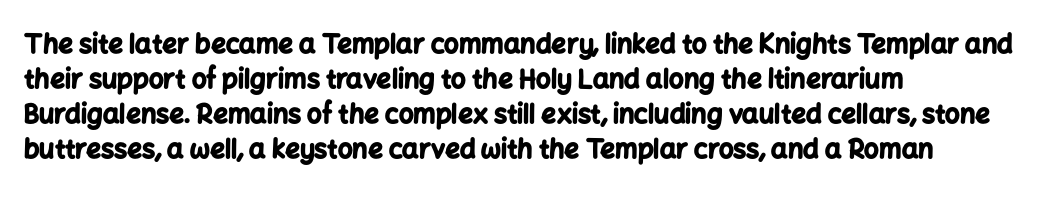
Q: Is the text bold? A: Yes.
Q: Is the text italic (slanted)? A: No, it is upright.
Q: Is the text underlined? A: No.
Q: How is the paragraph aligned? A: Left-aligned.
Q: Is the spacing between letters normal or unusually wide? A: Normal.
Q: Is the spacing between lines tight, normal or loose? A: Normal.
